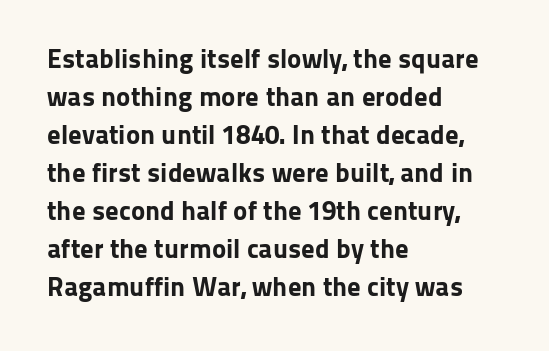
The image shows 27 px bold type, upright; set left-aligned, normal line spacing (1.41x), normal letter spacing, not underlined.
